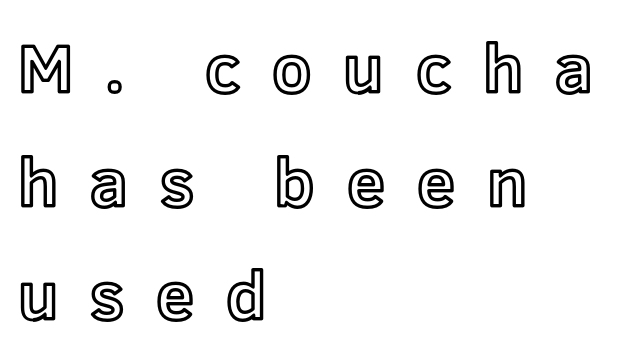
The face used here is proportionally spaced, like ordinary book or web type. The space beneath each line is pristine and unruled. Students, note that the glyphs here are deliberately spaced far apart. Designer's note — italics off, roman on. Leading matches the norm, producing a regular column. This sample is left-justified, so line endings fall wherever the words run out.
